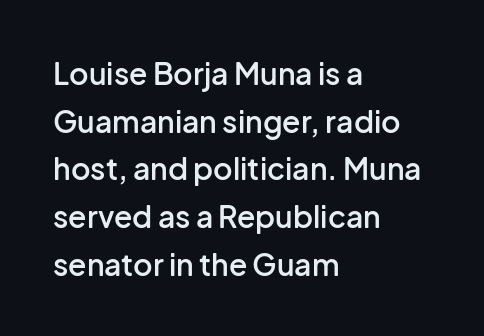
{"serif": "no", "italic": "no", "bold": "semi", "weight": "semibold", "width": "normal", "stroke_contrast": "low", "x_height": "medium", "monospaced": "no", "underline": "no", "align": "left", "line_spacing": "normal", "line_spacing_ratio": 1.59, "letter_spacing": "normal", "letter_spacing_em": 0.0, "glyph_px": 30}
